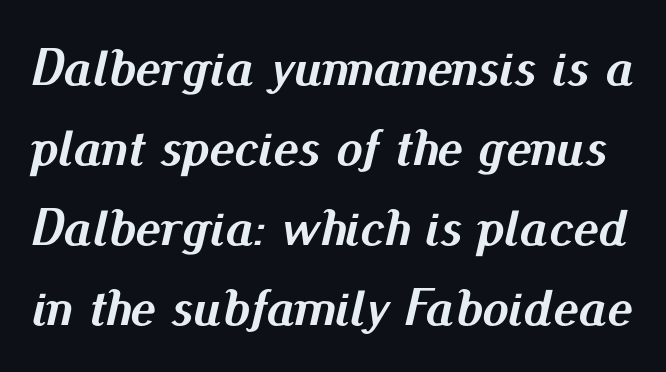
{"italic": "yes", "lean": "right", "slant_degrees": 13, "bold": "yes", "weight": "semibold", "width": "normal", "stroke_contrast": "medium", "x_height": "small", "monospaced": "no", "underline": "no", "line_spacing": "normal", "line_spacing_ratio": 1.51, "letter_spacing": "normal", "letter_spacing_em": 0.0, "glyph_px": 53}
